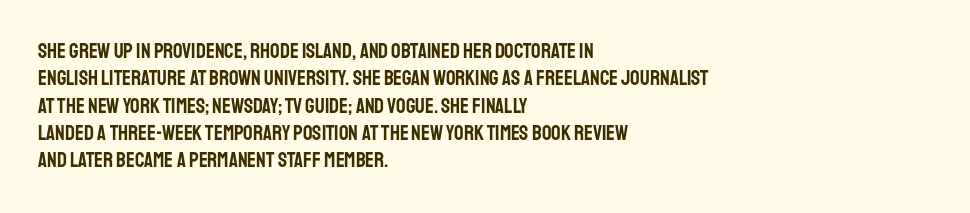
The image shows 21 px text type, upright; set left-aligned, normal line spacing (1.3x), normal letter spacing, not underlined.
